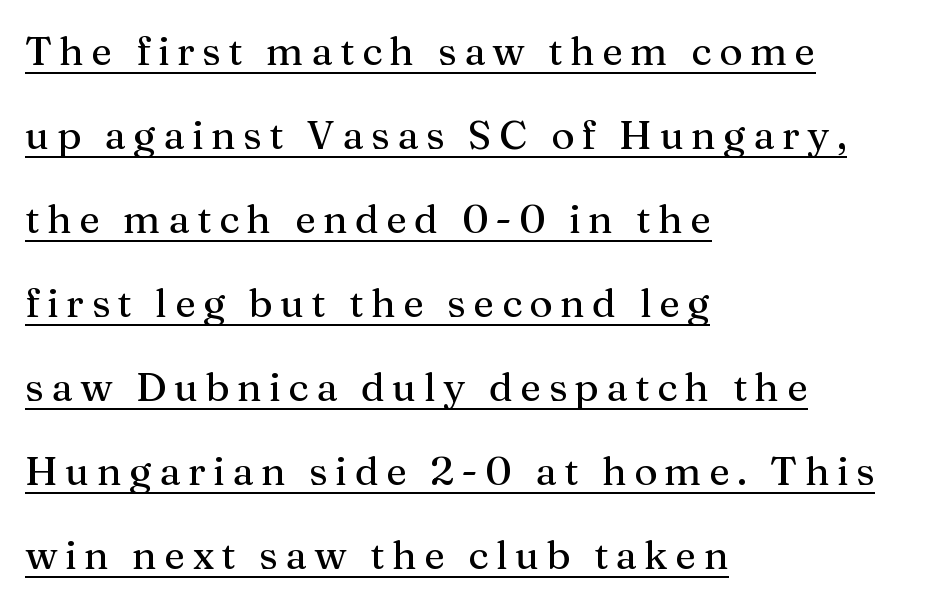
{"serif": "yes", "italic": "no", "width": "normal", "stroke_contrast": "medium", "x_height": "medium", "monospaced": "no", "underline": "yes", "align": "left", "line_spacing": "loose", "line_spacing_ratio": 2.1, "glyph_px": 40}
